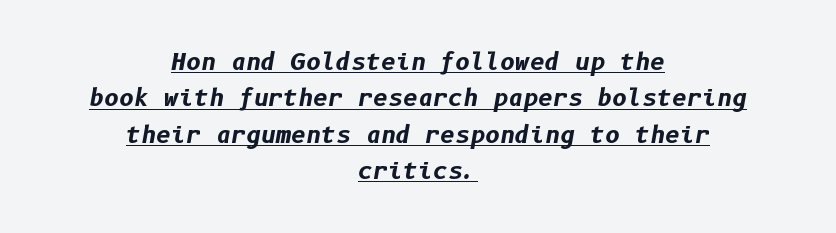
{"italic": "yes", "lean": "right", "slant_degrees": 10, "bold": "yes", "underline": "yes", "align": "center", "line_spacing": "normal", "line_spacing_ratio": 1.58, "letter_spacing": "normal", "letter_spacing_em": 0.0, "glyph_px": 23}
